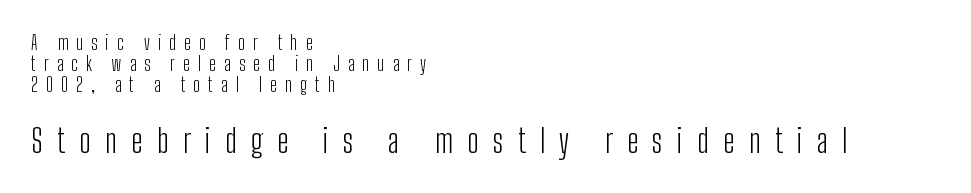
Q: Is the text bold? A: No.
Q: Is the text italic (slanted)? A: No, it is upright.
Q: Is the typeface a serif or a sans-serif typeface? A: Sans-serif.
Q: Is the text underlined? A: No.
Q: How is the paragraph aligned? A: Left-aligned.
Q: Is the spacing between letters normal or unusually wide? A: Unusually wide.
Q: Is the spacing between lines tight, normal or loose? A: Tight.
Q: Which block of text is set in a larger size, the first (top) or the second (bottom)? A: The second (bottom) one.
Q: Width (condensed, normal, or wide)? A: Condensed.
Q: Stroke contrast? A: Low.
Q: x-height? A: Medium.
Q: Monospaced? A: No.
